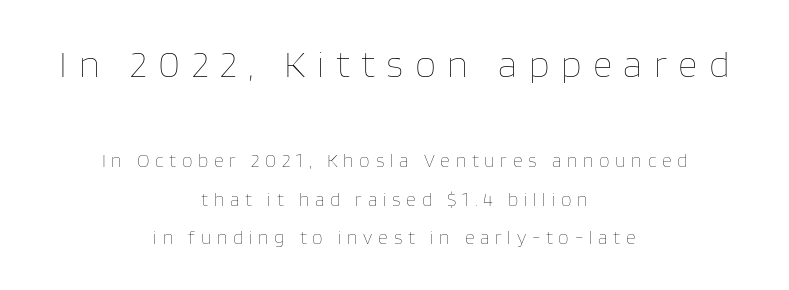
Q: Is the text bold? A: No.
Q: Is the text italic (slanted)? A: No, it is upright.
Q: Is the text underlined? A: No.
Q: How is the paragraph aligned? A: Centered.
Q: Is the spacing between letters normal or unusually wide? A: Unusually wide.
Q: Is the spacing between lines tight, normal or loose? A: Loose.
Q: Which block of text is set in a larger size, the first (top) or the second (bottom)? A: The first (top) one.
Q: Width (condensed, normal, or wide)? A: Normal.
Q: Stroke contrast? A: Low.
Q: x-height? A: Large.
Q: Monospaced? A: No.
